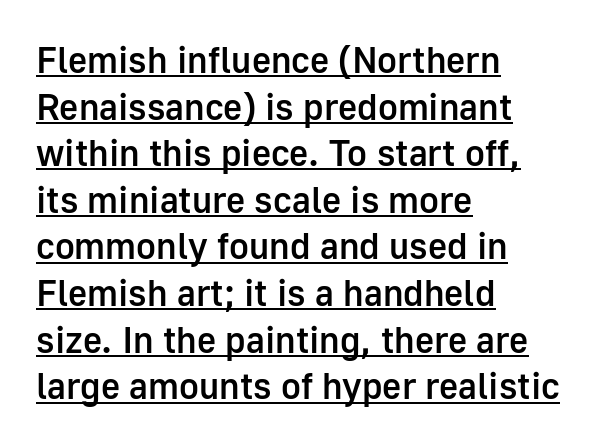
In terms of weight, the rendering is demibold, just under bold. Letter spacing: default. Regarding serifs, this sample does without them. A roman cut, with each character standing at attention. The words here are underlined.
